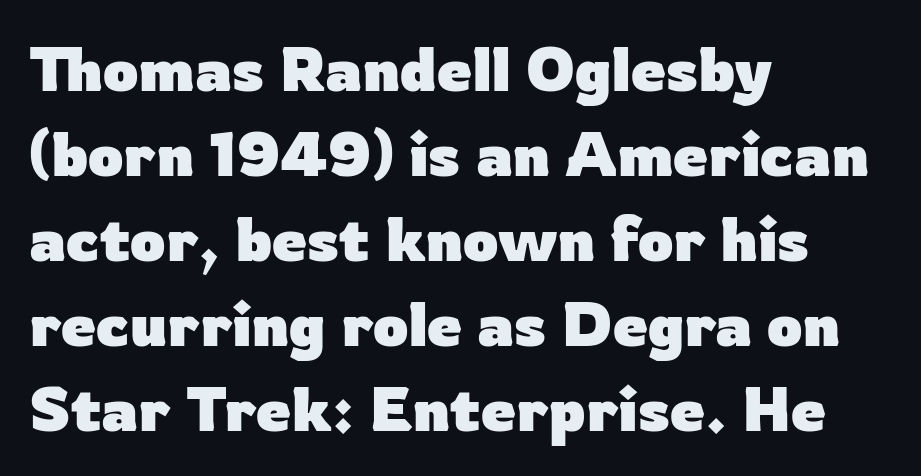
{"serif": "no", "italic": "no", "bold": "yes", "weight": "heavy", "width": "normal", "stroke_contrast": "low", "x_height": "medium", "monospaced": "no", "underline": "no", "align": "left", "line_spacing": "normal", "line_spacing_ratio": 1.37, "letter_spacing": "normal", "letter_spacing_em": 0.0, "glyph_px": 62}
